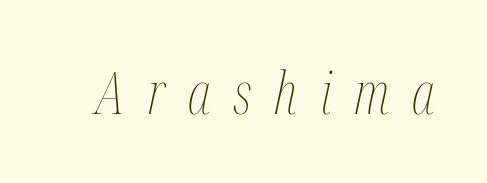
Q: Is the text bold? A: No.
Q: Is the text italic (slanted)? A: Yes, it leans right by about 12 degrees.
Q: Is the text underlined? A: No.
Q: Is the spacing between letters normal or unusually wide? A: Unusually wide.
Q: Width (condensed, normal, or wide)? A: Condensed.
Q: Stroke contrast? A: Medium.
Q: x-height? A: Medium.
Q: Monospaced? A: No.
